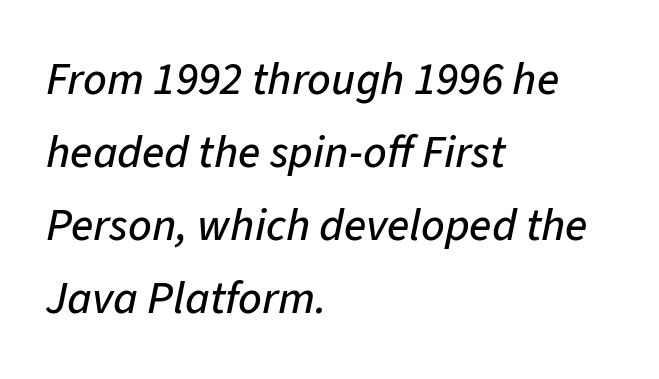
Q: Is the text italic (slanted)? A: Yes, it leans right by about 11 degrees.
Q: Is the text underlined? A: No.
Q: How is the paragraph aligned? A: Left-aligned.
Q: Is the spacing between letters normal or unusually wide? A: Normal.
Q: Is the spacing between lines tight, normal or loose? A: Normal.
Q: Width (condensed, normal, or wide)? A: Normal.
Q: Stroke contrast? A: Low.
Q: x-height? A: Medium.
Q: Monospaced? A: No.
